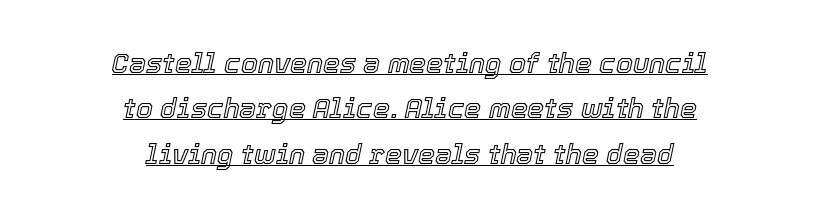
Honestly, the underline is the first thing you notice here. Caption: standard tracking, unaltered. The space between consecutive lines is moderate. The paragraph shown floats in the horizontal middle. Is the type slanted? Yes — the strokes lean at a clear angle.
